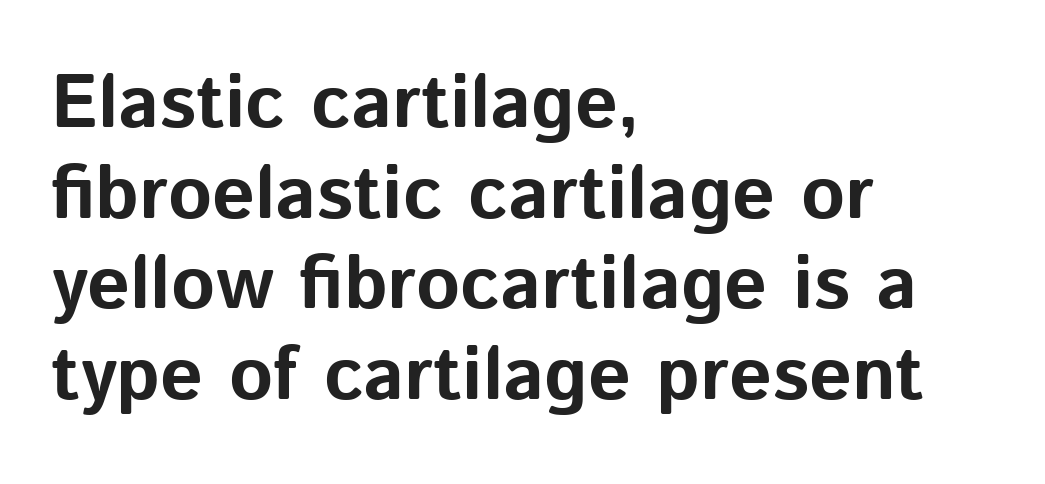
The passage shown is typed in a proportional face where columns would drift. The ragged edge is on the right, which tells us the setting is flush left. Thick stems and heavy bowls — unmistakably bold. Unmarked baselines from the first word to the last.
